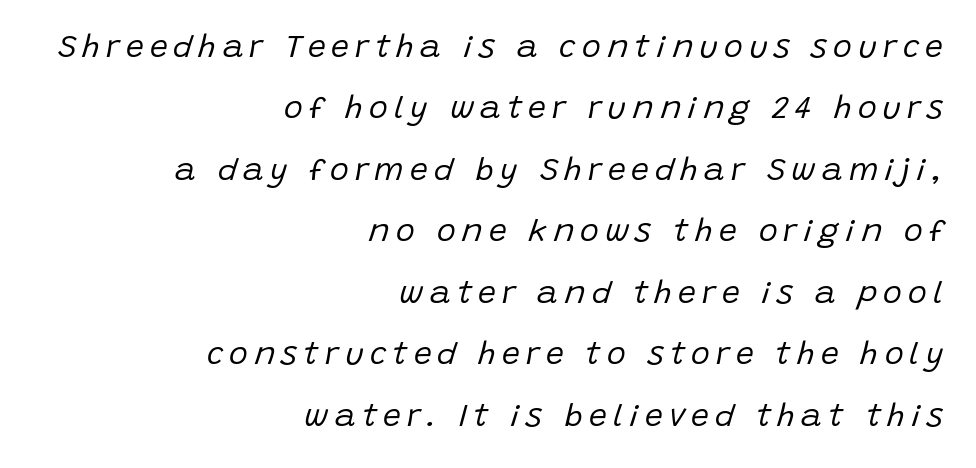
{"italic": "yes", "lean": "right", "slant_degrees": 15, "bold": "no", "weight": "regular", "width": "normal", "stroke_contrast": "low", "x_height": "large", "monospaced": "no", "underline": "no", "align": "right", "line_spacing": "loose", "line_spacing_ratio": 1.92, "glyph_px": 32}
